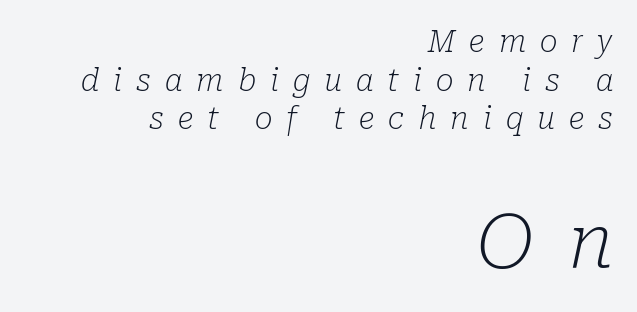
Q: Is the text bold? A: No.
Q: Is the text italic (slanted)? A: Yes, it leans right by about 10 degrees.
Q: Is the typeface a serif or a sans-serif typeface? A: Serif.
Q: Is the text underlined? A: No.
Q: How is the paragraph aligned? A: Right-aligned.
Q: Is the spacing between letters normal or unusually wide? A: Unusually wide.
Q: Is the spacing between lines tight, normal or loose? A: Normal.
Q: Which block of text is set in a larger size, the first (top) or the second (bottom)? A: The second (bottom) one.
Q: Width (condensed, normal, or wide)? A: Normal.
Q: Stroke contrast? A: Low.
Q: x-height? A: Medium.
Q: Monospaced? A: No.
